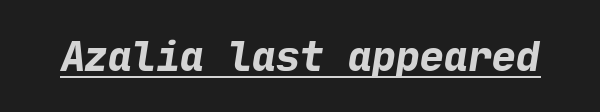
Q: Is the text bold? A: Yes.
Q: Is the typeface a serif or a sans-serif typeface? A: Sans-serif.
Q: Is the text underlined? A: Yes.
Q: Is the spacing between letters normal or unusually wide? A: Normal.
Q: Width (condensed, normal, or wide)? A: Normal.
Q: Stroke contrast? A: Low.
Q: x-height? A: Medium.
